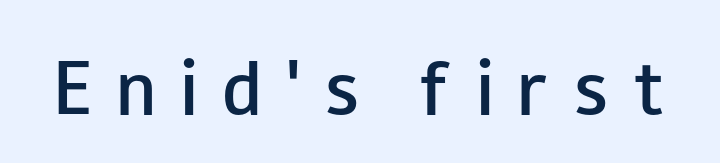
{"serif": "no", "italic": "no", "bold": "semi", "weight": "semibold", "width": "wide", "stroke_contrast": "low", "x_height": "small", "monospaced": "no", "underline": "no", "letter_spacing": "wide", "letter_spacing_em": 0.39, "glyph_px": 64}
